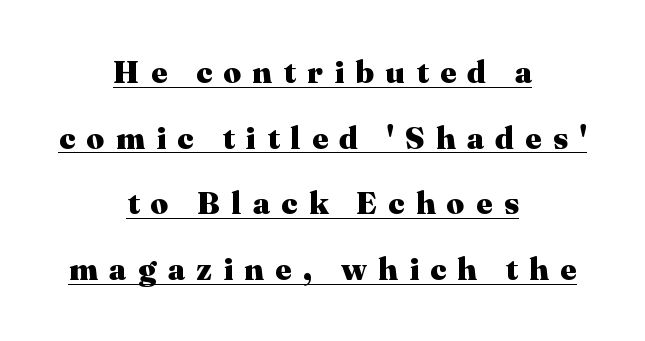
Q: Is the text bold? A: Yes.
Q: Is the text italic (slanted)? A: No, it is upright.
Q: Is the typeface a serif or a sans-serif typeface? A: Serif.
Q: Is the text underlined? A: Yes.
Q: How is the paragraph aligned? A: Centered.
Q: Is the spacing between letters normal or unusually wide? A: Unusually wide.
Q: Is the spacing between lines tight, normal or loose? A: Loose.
Q: Width (condensed, normal, or wide)? A: Normal.
Q: Stroke contrast? A: Medium.
Q: x-height? A: Medium.
Q: Monospaced? A: No.
